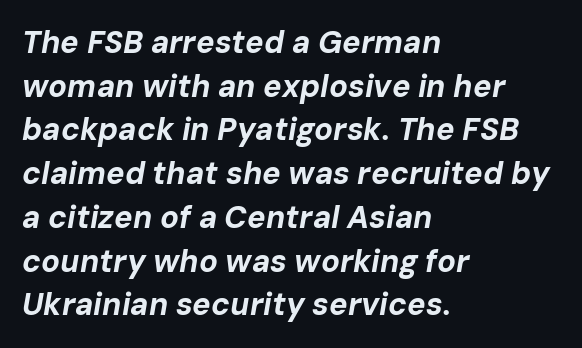
Q: Is the text bold? A: Yes.
Q: Is the text italic (slanted)? A: Yes, it leans right by about 10 degrees.
Q: Is the text underlined? A: No.
Q: How is the paragraph aligned? A: Left-aligned.
Q: Is the spacing between letters normal or unusually wide? A: Normal.
Q: Is the spacing between lines tight, normal or loose? A: Normal.
Q: Width (condensed, normal, or wide)? A: Normal.
Q: Stroke contrast? A: Low.
Q: x-height? A: Medium.
Q: Monospaced? A: No.
